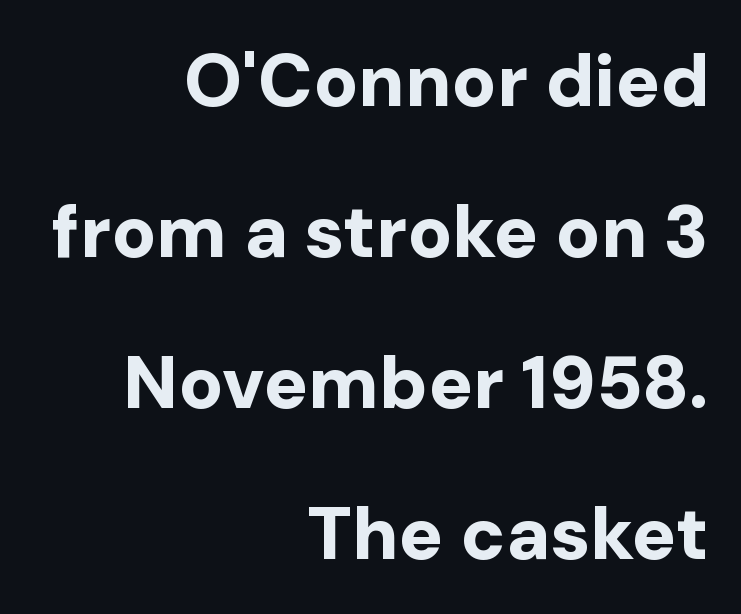
Q: Is the text bold? A: Yes.
Q: Is the text italic (slanted)? A: No, it is upright.
Q: Is the typeface a serif or a sans-serif typeface? A: Sans-serif.
Q: Is the text underlined? A: No.
Q: How is the paragraph aligned? A: Right-aligned.
Q: Is the spacing between letters normal or unusually wide? A: Normal.
Q: Is the spacing between lines tight, normal or loose? A: Loose.
Q: Width (condensed, normal, or wide)? A: Normal.
Q: Stroke contrast? A: Low.
Q: x-height? A: Medium.
Q: Monospaced? A: No.
